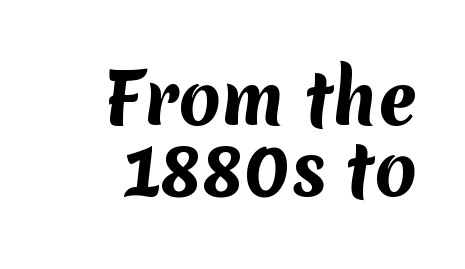
{"serif": "no", "bold": "yes", "weight": "bold", "width": "normal", "stroke_contrast": "medium", "x_height": "medium", "monospaced": "no", "underline": "no", "align": "right", "line_spacing": "tight", "line_spacing_ratio": 1.03, "letter_spacing": "normal", "letter_spacing_em": 0.0, "glyph_px": 69}
